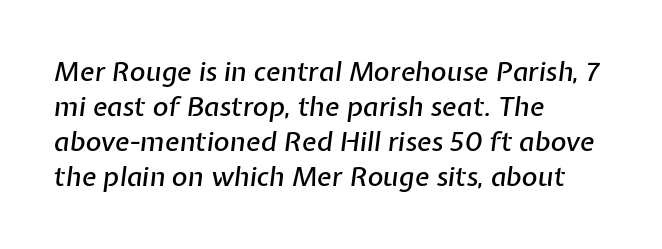
The image shows 27 px text type, italic (leaning right); set left-aligned, normal line spacing (1.3x), normal letter spacing, not underlined.
